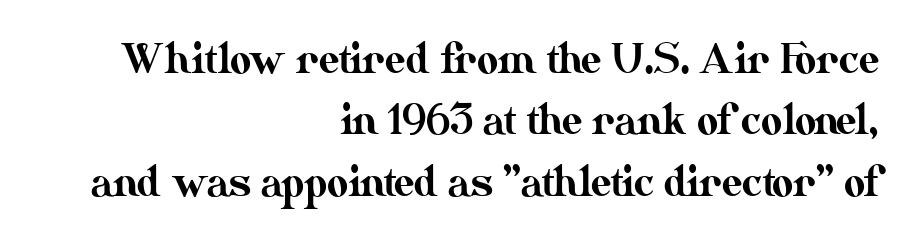
{"italic": "no", "width": "normal", "stroke_contrast": "medium", "x_height": "small", "monospaced": "no", "underline": "no", "align": "right", "line_spacing": "normal", "line_spacing_ratio": 1.5, "letter_spacing": "normal", "letter_spacing_em": 0.0, "glyph_px": 41}
